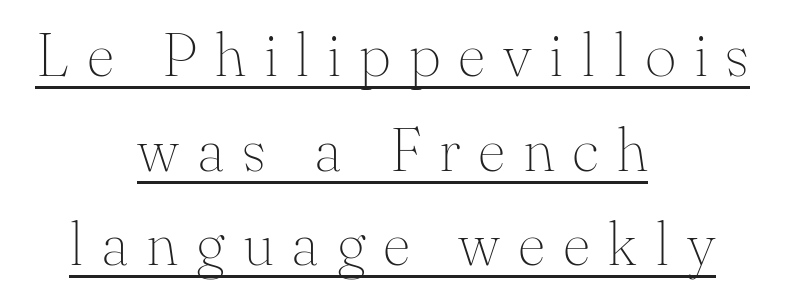
The image shows 61 px thin serif type, upright; set centered, normal line spacing (1.55x), unusually wide letter spacing (+0.29 em), underlined; medium stroke contrast and a small x-height.
